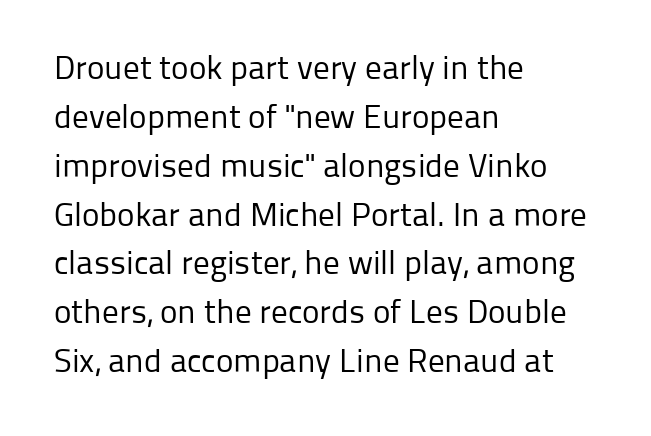
The image shows 33 px regular-weight sans-serif type, upright; set left-aligned, normal line spacing (1.48x), normal letter spacing, not underlined; low stroke contrast and a medium x-height.
